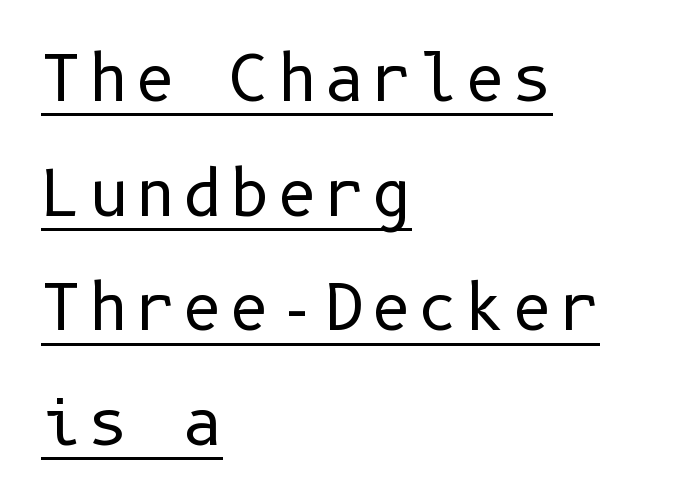
The image shows 62 px regular-weight sans-serif type, upright; set left-aligned, line spacing 1.85x, underlined; low stroke contrast and a medium x-height.
